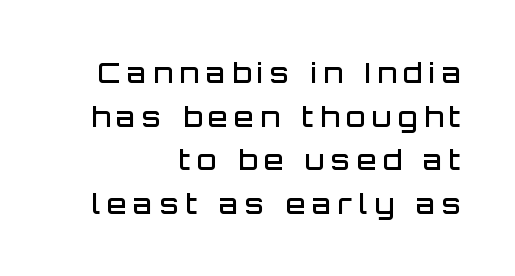
Q: Is the text bold? A: Semi-bold.
Q: Is the text italic (slanted)? A: No, it is upright.
Q: Is the typeface a serif or a sans-serif typeface? A: Sans-serif.
Q: Is the text underlined? A: No.
Q: How is the paragraph aligned? A: Right-aligned.
Q: Is the spacing between letters normal or unusually wide? A: Unusually wide.
Q: Is the spacing between lines tight, normal or loose? A: Normal.
Q: Width (condensed, normal, or wide)? A: Normal.
Q: Stroke contrast? A: Low.
Q: x-height? A: Large.
Q: Monospaced? A: No.
